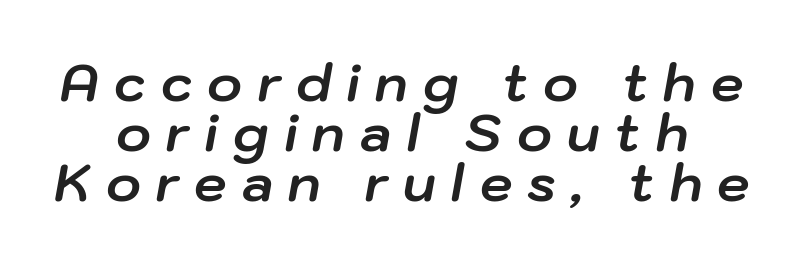
Q: Is the text bold? A: Yes.
Q: Is the text italic (slanted)? A: Yes, it leans right by about 10 degrees.
Q: Is the text underlined? A: No.
Q: Is the spacing between letters normal or unusually wide? A: Unusually wide.
Q: Is the spacing between lines tight, normal or loose? A: Tight.
Q: Width (condensed, normal, or wide)? A: Normal.
Q: Stroke contrast? A: Low.
Q: x-height? A: Medium.
Q: Monospaced? A: No.
